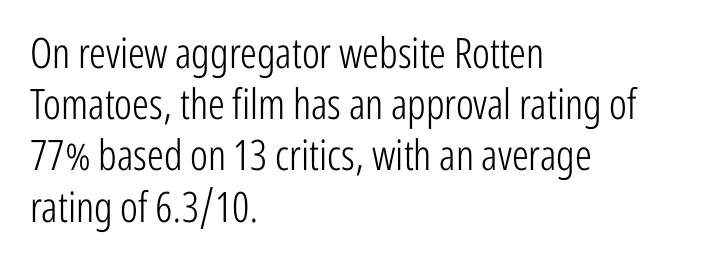
The image shows 42 px light, condensed sans-serif type, upright; set left-aligned, line spacing 1.22x, normal letter spacing, not underlined; low stroke contrast and a medium x-height.
